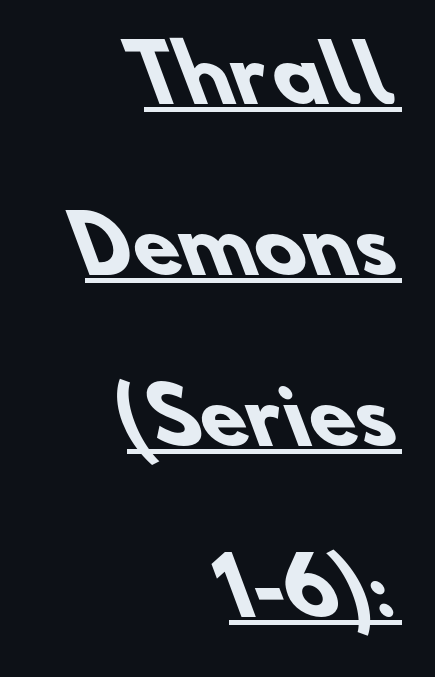
The image shows 76 px heavy sans-serif type; set right-aligned, loose line spacing (2.25x), normal letter spacing, underlined; low stroke contrast and a small x-height.
